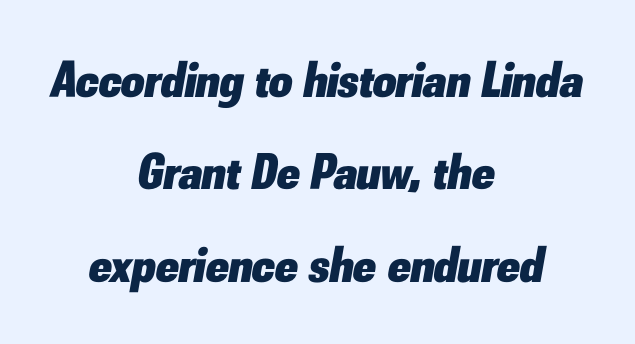
Check under the words: just untouched page. Emphasis by weight is at full strength: bold. There's an unmistakable incline to the writing here. The rendering uses natural spacing where letterforms have individual widths.
